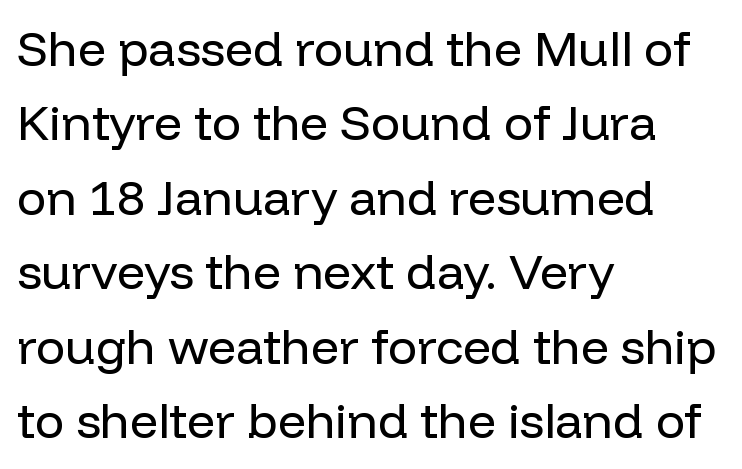
{"serif": "no", "italic": "no", "bold": "no", "weight": "regular", "width": "normal", "stroke_contrast": "low", "x_height": "medium", "monospaced": "no", "underline": "no", "align": "left", "line_spacing": "normal", "line_spacing_ratio": 1.52, "letter_spacing": "normal", "letter_spacing_em": 0.0, "glyph_px": 49}
